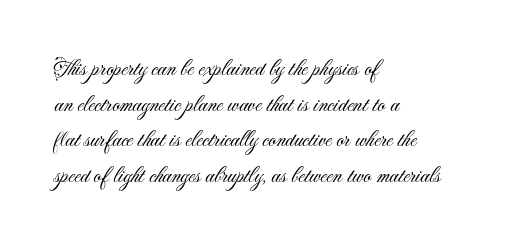
Baseline-to-baseline distance is the conventional proportion of letter height. The passage is arranged the way most books set body copy — flush left. The glyphs are unaccompanied by any horizontal stroke below them. The gaps between neighbouring characters are ordinary and unremarkable.
